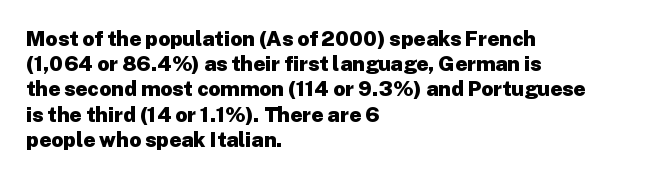
Q: Is the text bold? A: Yes.
Q: Is the text italic (slanted)? A: No, it is upright.
Q: Is the text underlined? A: No.
Q: How is the paragraph aligned? A: Left-aligned.
Q: Is the spacing between letters normal or unusually wide? A: Normal.
